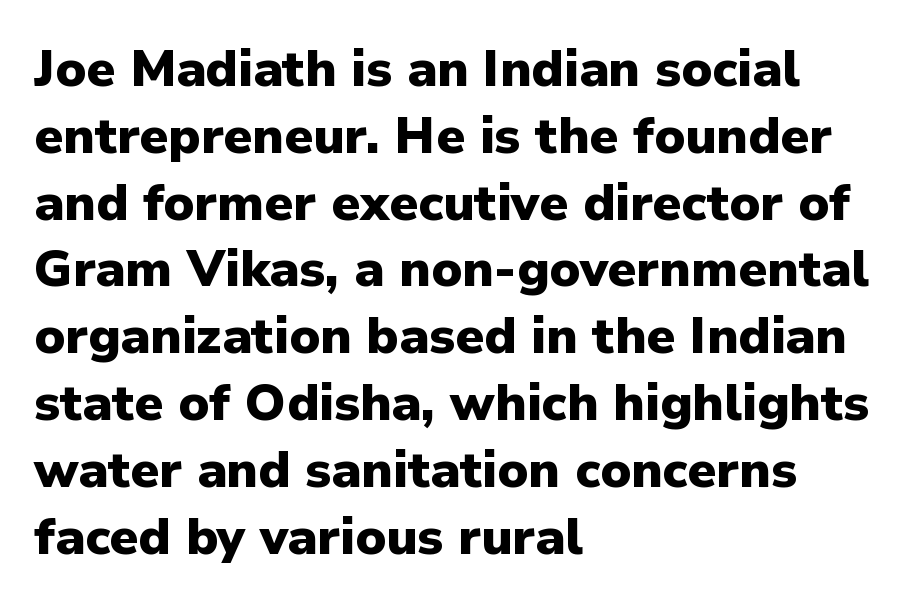
{"serif": "no", "italic": "no", "bold": "yes", "weight": "heavy", "width": "normal", "stroke_contrast": "low", "x_height": "medium", "monospaced": "no", "underline": "no", "align": "left", "line_spacing": "normal", "line_spacing_ratio": 1.31, "letter_spacing": "normal", "letter_spacing_em": 0.0, "glyph_px": 51}
